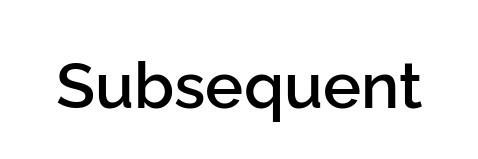
Examine the stroke ends and you'll find no serifs. Look at the stroke-to-counter ratio: somewhat heavy, a semibold. The strip under each line holds only bare page. Characters follow at the spacing the type designer built in. Rendered with straight, roman letterforms. The face used here is proportionally spaced, like ordinary book or web type.
